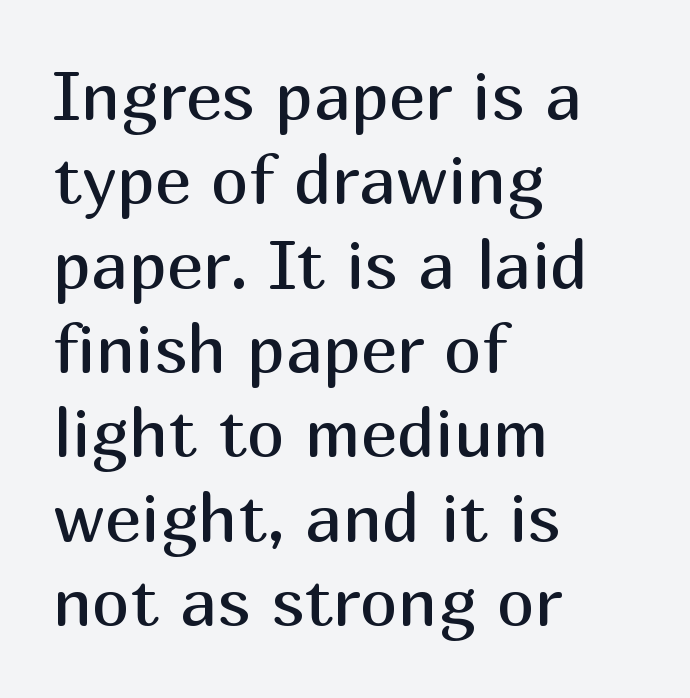
Q: Is the text bold? A: No.
Q: Is the text italic (slanted)? A: No, it is upright.
Q: Is the typeface a serif or a sans-serif typeface? A: Sans-serif.
Q: Is the text underlined? A: No.
Q: How is the paragraph aligned? A: Left-aligned.
Q: Is the spacing between letters normal or unusually wide? A: Normal.
Q: Width (condensed, normal, or wide)? A: Normal.
Q: Stroke contrast? A: Medium.
Q: x-height? A: Medium.
Q: Monospaced? A: No.
